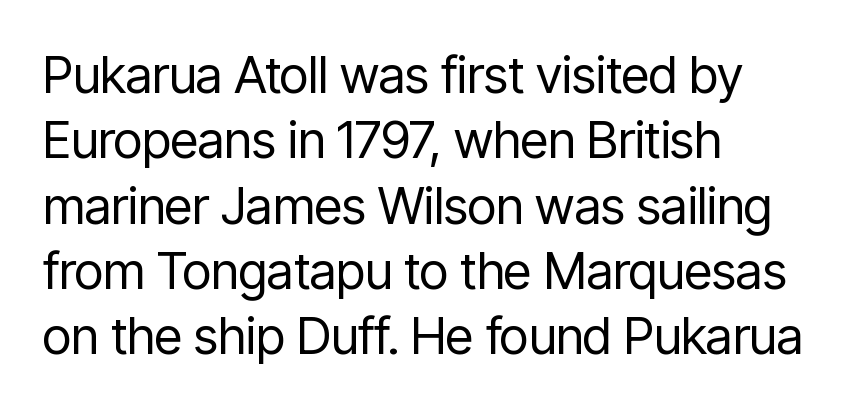
The designer went with a sans here, leaving each stem footless. When letters stand straight like this, we call the style roman or upright. The font sits on the lighter half of the weight spectrum, regular included. The foot of each line stays bare and open. Regular leading.
